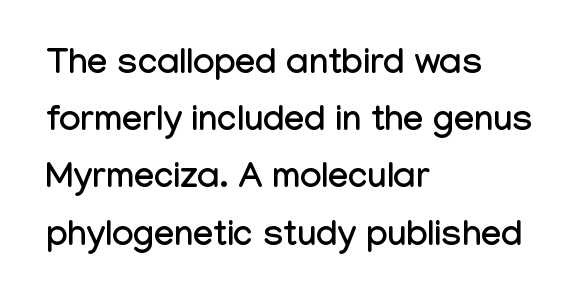
If you measured baseline to baseline, you'd find a middling distance. Do the characters align in a grid? No, the font is proportional. The space beneath each line is pristine and unruled. Is this a sans? Yes — the strokes have no serifs. If you drew a line through each stem, it would be perfectly vertical.
